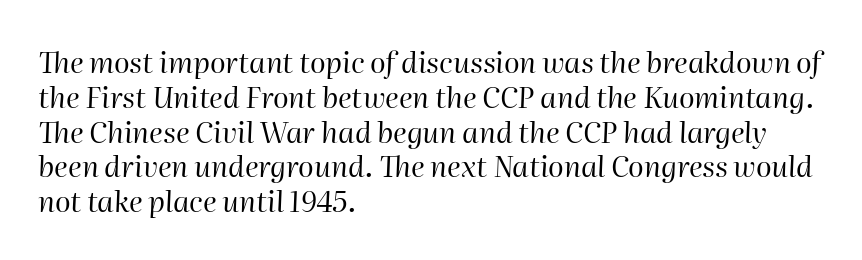
It's the slanting kind of type. No word sits above an underline. Reading down the block, your eye returns to a fixed left position each line. Weight: regular or lighter. Students, note that the glyphs here touch the page at normal intervals.
